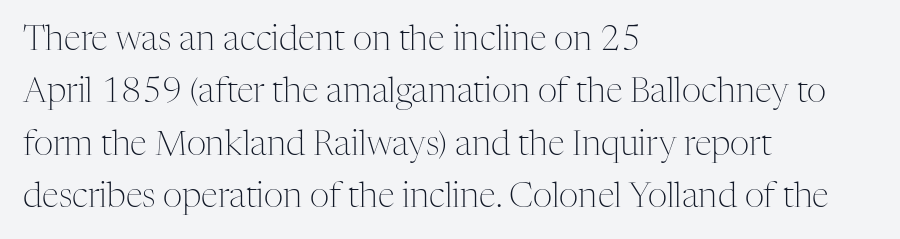
The image shows 34 px light serif type, upright; set left-aligned, normal line spacing (1.54x), normal letter spacing, not underlined; medium stroke contrast and a medium x-height.
